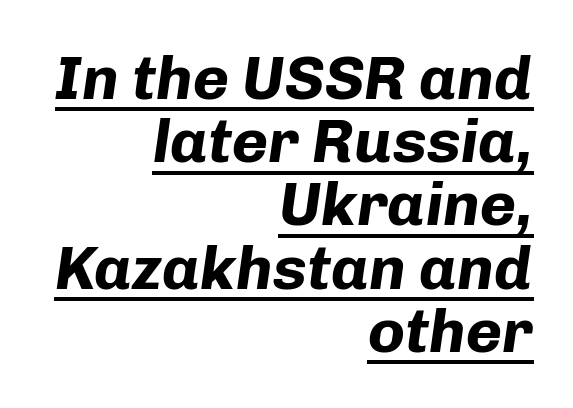
These lines huddle together more closely than default settings would place them. The face used here appears with an underline applied. Set as a true bold cut, around the 700 mark. This sample has the flowing, uneven cadence of proportional lettering. The lines are quadded right.
